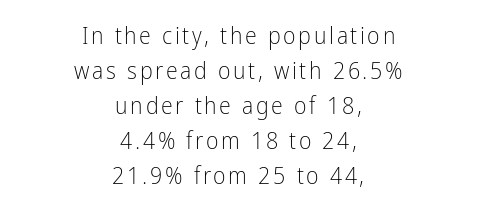
{"italic": "no", "bold": "no", "underline": "no", "align": "center", "line_spacing": "normal", "line_spacing_ratio": 1.46, "glyph_px": 24}
